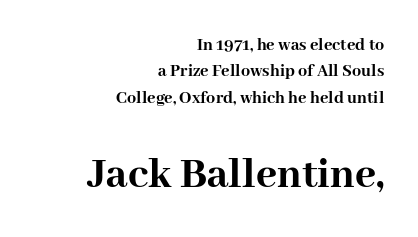
Glyph-to-glyph distance matches everyday printed text. This sample has the flowing, uneven cadence of proportional lettering. Caption: multi-line text, flush right, ragged left. Bold? Absolutely — the strokes are thick and heavy. Classification — serif.
